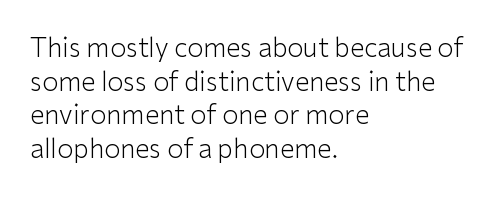
Interline gaps are of average width in this sample. In terms of posture, this sample is upright. Teacher's note: observe the even left margin — that is flush-left alignment. The cut favours lightness, reaching ordinary text weight at its darkest.
